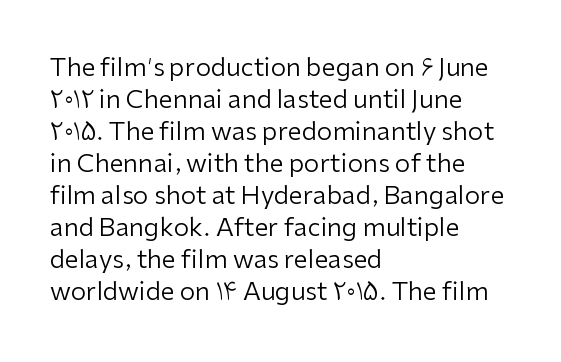
Q: Is the text bold? A: No.
Q: Is the text italic (slanted)? A: No, it is upright.
Q: Is the text underlined? A: No.
Q: How is the paragraph aligned? A: Left-aligned.
Q: Is the spacing between letters normal or unusually wide? A: Normal.
Q: Is the spacing between lines tight, normal or loose? A: Normal.
